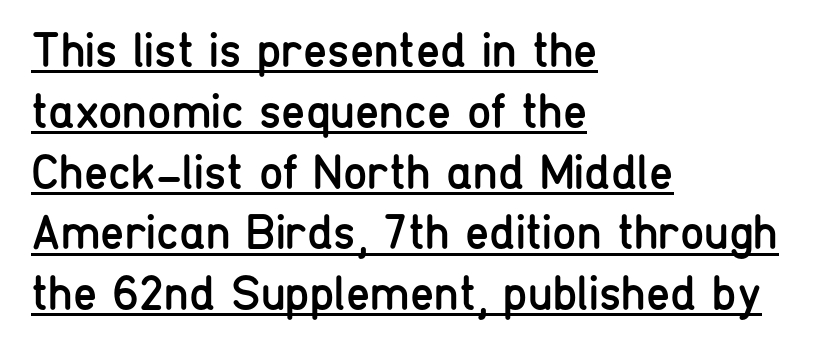
The image shows 49 px regular-weight, condensed sans-serif type, upright; set left-aligned, line spacing 1.24x, normal letter spacing, underlined; low stroke contrast and a medium x-height.
